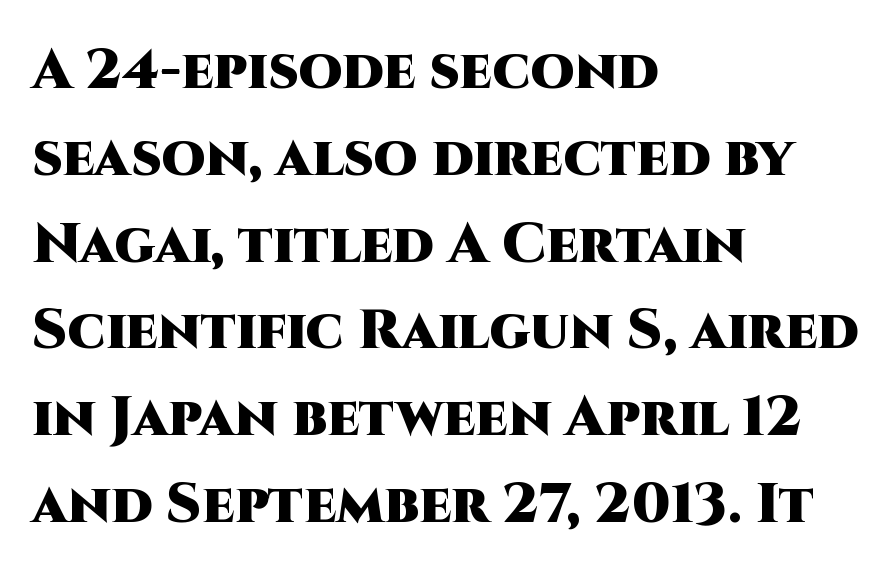
The image shows 56 px heavy sans-serif type, upright; set left-aligned, normal line spacing (1.55x), normal letter spacing, not underlined; high stroke contrast and a large x-height.
